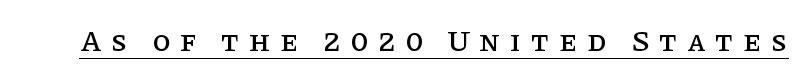
The image shows 30 px serif type, upright; set unusually wide letter spacing (+0.33 em), underlined; low stroke contrast and a large x-height.
